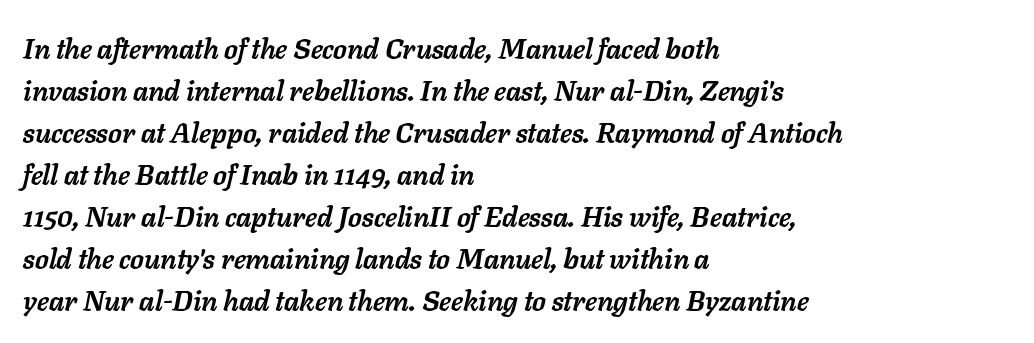
Q: Is the text bold? A: Yes.
Q: Is the text italic (slanted)? A: Yes, it leans right by about 11 degrees.
Q: Is the text underlined? A: No.
Q: How is the paragraph aligned? A: Left-aligned.
Q: Is the spacing between letters normal or unusually wide? A: Normal.
Q: Is the spacing between lines tight, normal or loose? A: Normal.
Q: Width (condensed, normal, or wide)? A: Normal.
Q: Stroke contrast? A: Low.
Q: x-height? A: Medium.
Q: Monospaced? A: No.
